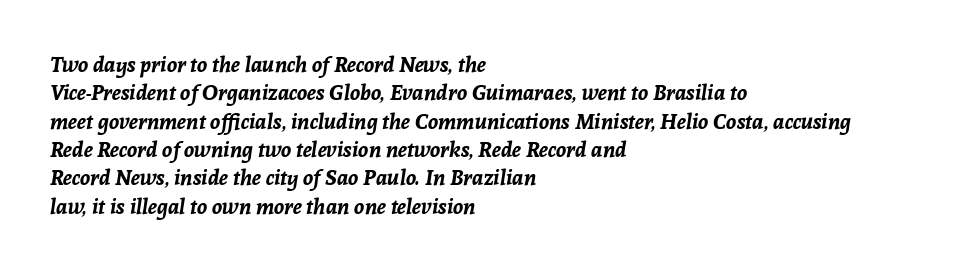
Slanted lettering throughout. Short and long lines alike share a common starting point at left. Students, this is bold: see how much ink each stroke carries. Check under the words: just untouched page.
